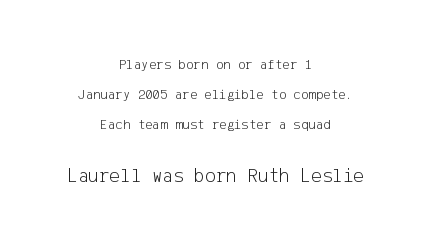
Q: Is the text bold? A: No.
Q: Is the text italic (slanted)? A: No, it is upright.
Q: Is the text underlined? A: No.
Q: How is the paragraph aligned? A: Centered.
Q: Is the spacing between letters normal or unusually wide? A: Normal.
Q: Is the spacing between lines tight, normal or loose? A: Loose.
Q: Which block of text is set in a larger size, the first (top) or the second (bottom)? A: The second (bottom) one.
